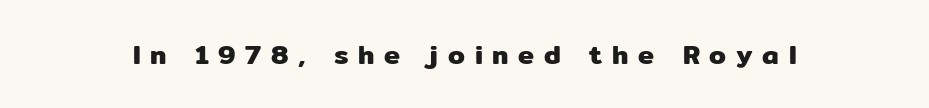
Vertical strokes here are truly vertical. Clear beneath every line of the passage. Does extra space separate the letters? Yes, quite a lot of it.
